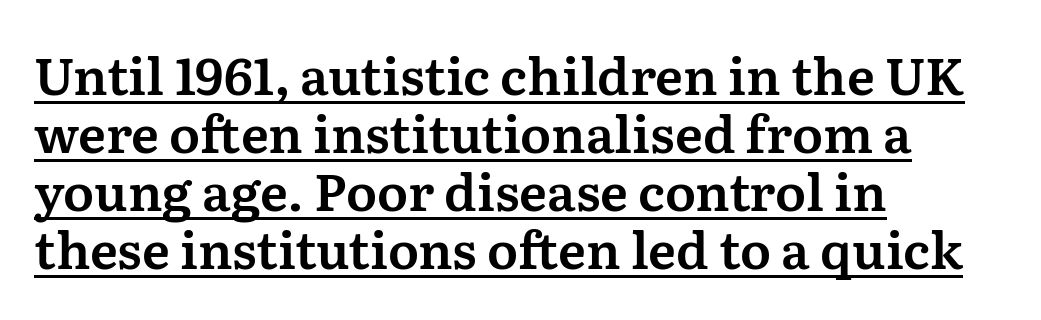
The image shows 51 px serif type, upright; set left-aligned, tight line spacing (1.14x), normal letter spacing, underlined; medium stroke contrast and a medium x-height.
